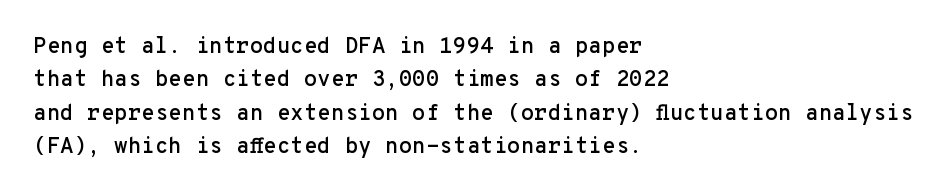
{"italic": "no", "underline": "no", "align": "left", "line_spacing": "normal", "line_spacing_ratio": 1.52, "letter_spacing": "normal", "letter_spacing_em": 0.0, "glyph_px": 22}
